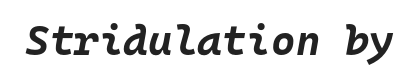
Is the type slanted? Yes — the strokes lean at a clear angle. Letters rest on an invisible, unmarked baseline. This sample has the even, mechanical cadence of fixed-width lettering. These words are printed bold, with thick strokes throughout. In terms of letterspacing, this is plain default setting.
